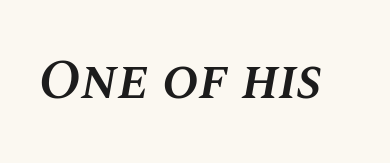
Q: Is the text bold? A: Semi-bold.
Q: Is the text italic (slanted)? A: Yes, it leans right by about 10 degrees.
Q: Is the text underlined? A: No.
Q: Is the spacing between letters normal or unusually wide? A: Normal.
Q: Width (condensed, normal, or wide)? A: Normal.
Q: Stroke contrast? A: Medium.
Q: x-height? A: Large.
Q: Monospaced? A: No.
